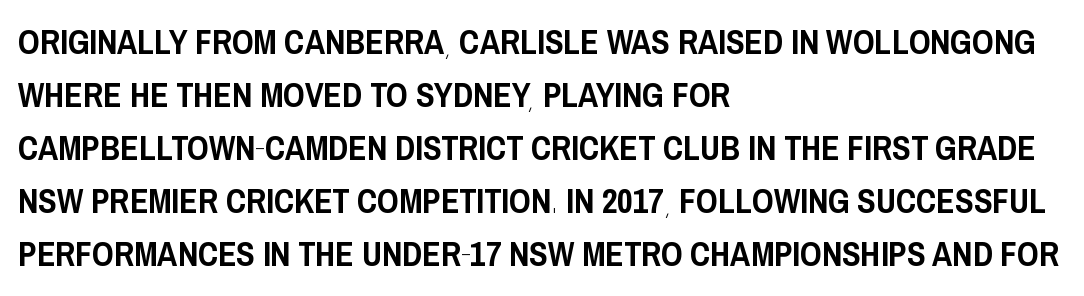
Here the designer chose a conventional face with non-uniform glyph widths. Which margin do the lines hug? The left one — the right edge is uneven. The axis of the letterforms is exactly vertical. Words float on clear page, feet unadorned.
